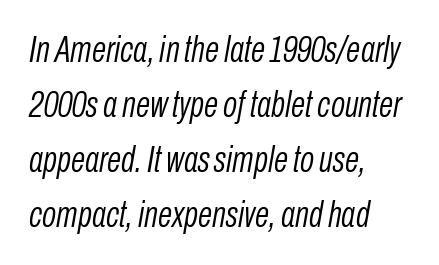
{"italic": "yes", "lean": "right", "slant_degrees": 10, "bold": "no", "weight": "light", "width": "condensed", "stroke_contrast": "low", "x_height": "medium", "monospaced": "no", "underline": "no", "align": "left", "line_spacing": "normal", "line_spacing_ratio": 1.49, "letter_spacing": "normal", "letter_spacing_em": 0.0, "glyph_px": 37}
